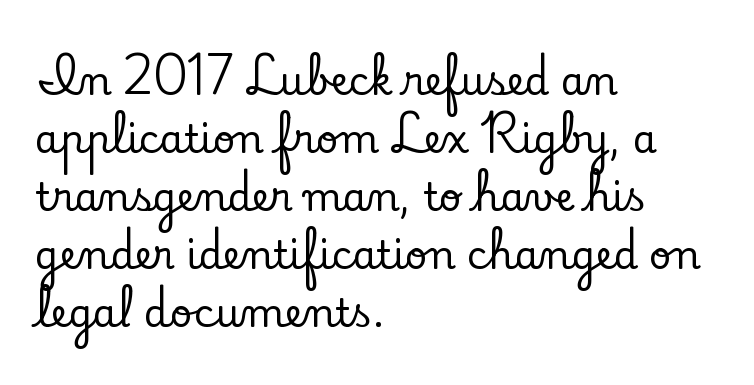
Has an underline been added? It has not. Line beginnings align vertically; line endings do not. You could not count columns in this text — the font is proportionally spaced. Stroke terminals: seriffed. Nope, not italic — everything's standing straight.
